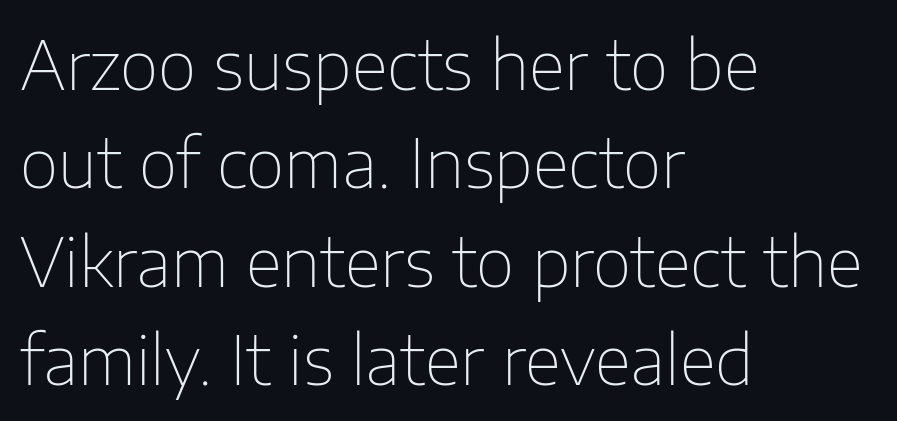
{"serif": "no", "italic": "no", "bold": "no", "weight": "thin", "width": "normal", "stroke_contrast": "low", "x_height": "medium", "monospaced": "no", "underline": "no", "align": "left", "line_spacing": "normal", "line_spacing_ratio": 1.47, "letter_spacing": "normal", "letter_spacing_em": 0.0, "glyph_px": 67}
